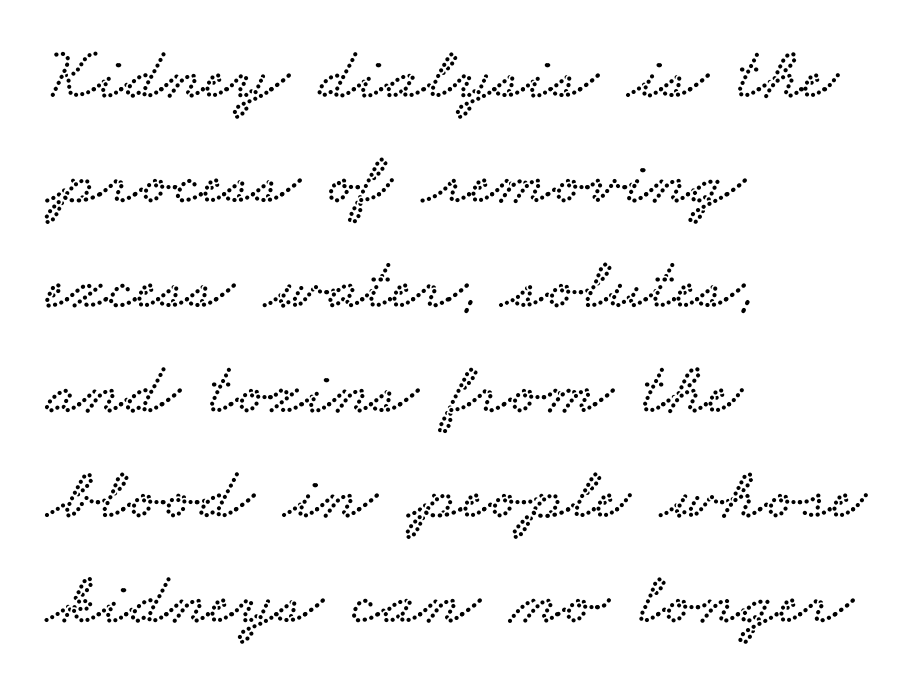
These lines are rendered in a variable-pitch font. This sample uses plain, unmodified letter spacing. A bare baseline throughout the passage. These lines are set flush left with a ragged right edge. Stroke terminals: seriffed.
